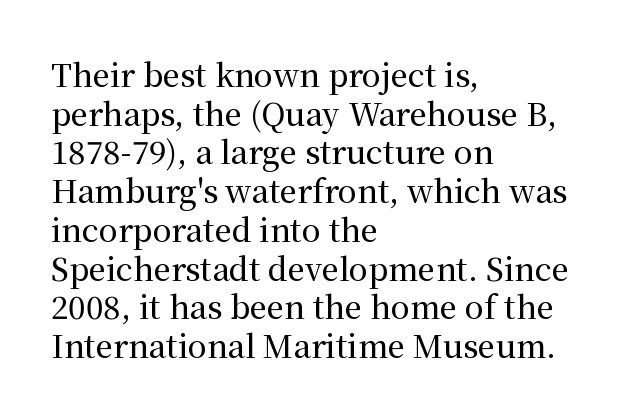
The image shows 31 px serif type, upright; set left-aligned, normal line spacing (1.25x), normal letter spacing, not underlined; medium stroke contrast and a medium x-height.
